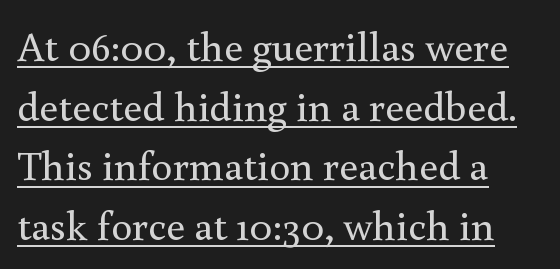
Proportional: the letters do not fall into vertical columns. Weight class: somewhere from thin through regular. Glyph-to-glyph distance matches everyday printed text. Characters remain perfectly vertical along every line.
